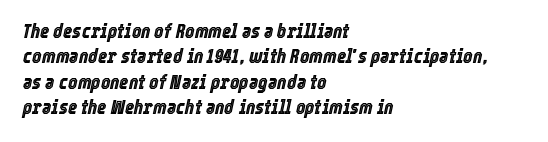
Successive baselines arrive at the customary interval. It's the slanting kind of type. The lines in this sample share a left origin and differ only in where they stop. You could call the tracking neutral — neither tight nor loose. Letters rest on an invisible, unmarked baseline.
